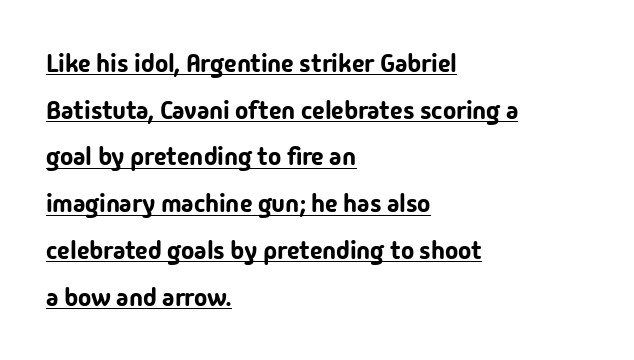
The image shows 25 px text type, upright; set left-aligned, line spacing 1.87x, normal letter spacing, underlined.
